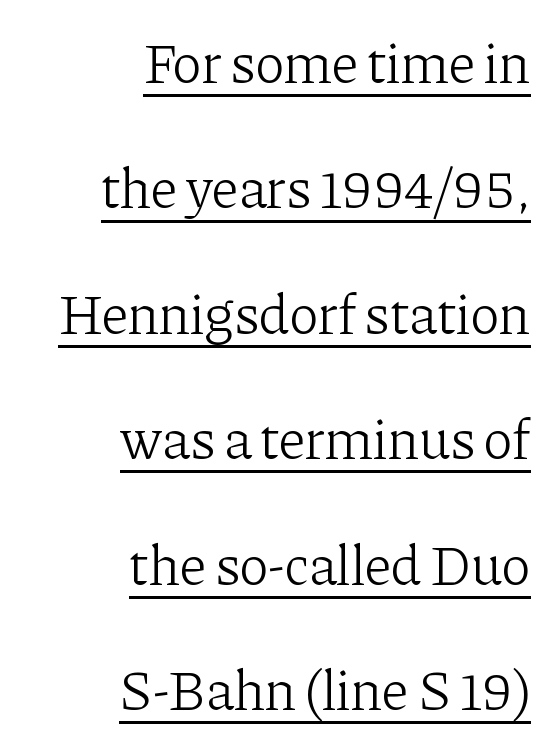
{"serif": "yes", "italic": "no", "bold": "no", "weight": "light", "width": "normal", "stroke_contrast": "low", "x_height": "medium", "monospaced": "no", "underline": "yes", "align": "right", "line_spacing": "loose", "line_spacing_ratio": 2.24, "letter_spacing": "normal", "letter_spacing_em": 0.0, "glyph_px": 56}
